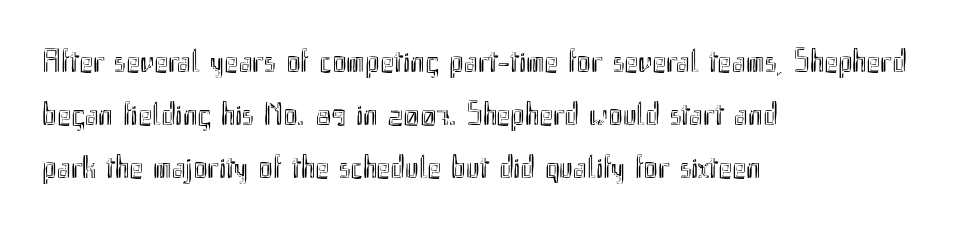
The gaps between neighbouring characters are ordinary and unremarkable. The setting favours the left margin, as ordinary paragraphs usually do. A bare baseline throughout the passage. Normally led — the rows are evenly, conventionally spaced. The letters stand straight up with perfectly vertical stems. The rendering uses natural spacing where letterforms have individual widths.
